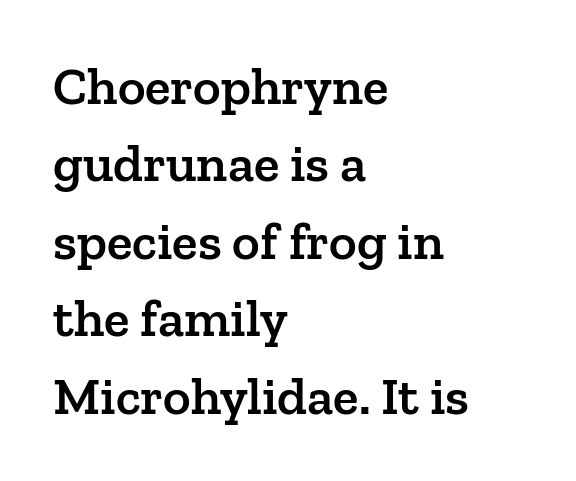
The space beneath each line is pristine and unruled. The setting favours the left margin, as ordinary paragraphs usually do. The font family rendered here belongs to the serif group. The axis of the letterforms is exactly vertical.
